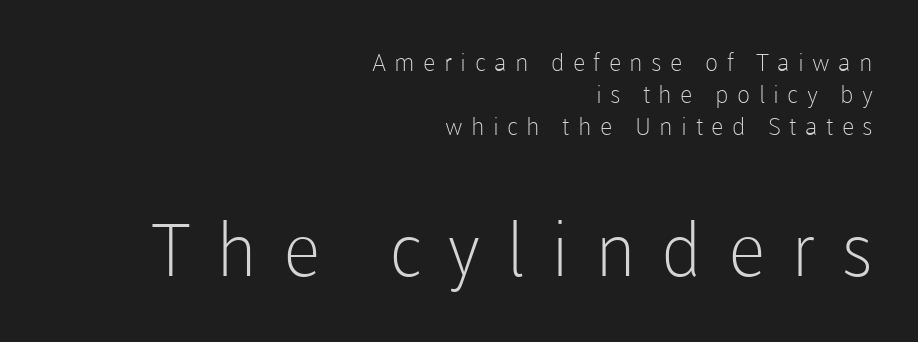
{"serif": "no", "italic": "no", "bold": "no", "weight": "light", "width": "normal", "stroke_contrast": "low", "x_height": "medium", "monospaced": "no", "underline": "no", "align": "right", "line_spacing": "normal", "line_spacing_ratio": 1.33, "letter_spacing": "wide", "letter_spacing_em": 0.35, "larger_block": "second", "size_ratio": 3.04, "glyph_px": 73}
